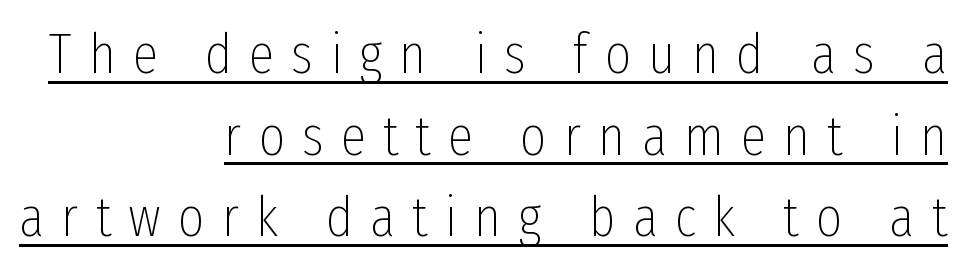
Q: Is the text bold? A: No.
Q: Is the text italic (slanted)? A: No, it is upright.
Q: Is the typeface a serif or a sans-serif typeface? A: Sans-serif.
Q: Is the text underlined? A: Yes.
Q: How is the paragraph aligned? A: Right-aligned.
Q: Is the spacing between letters normal or unusually wide? A: Unusually wide.
Q: Is the spacing between lines tight, normal or loose? A: Normal.
Q: Width (condensed, normal, or wide)? A: Condensed.
Q: Stroke contrast? A: Low.
Q: x-height? A: Medium.
Q: Monospaced? A: No.
